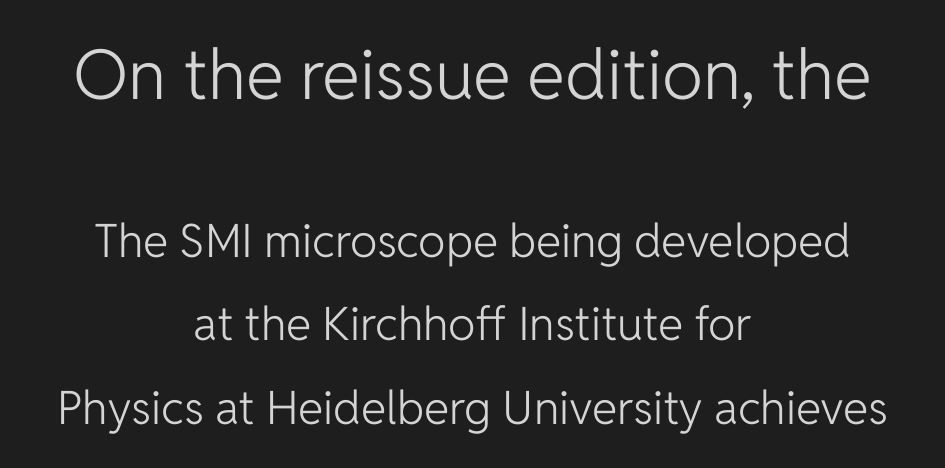
The image shows 69 px light sans-serif type, upright; set centered, line spacing 1.82x, normal letter spacing, not underlined; the first (top) block is 1.5x larger; low stroke contrast and a medium x-height.
